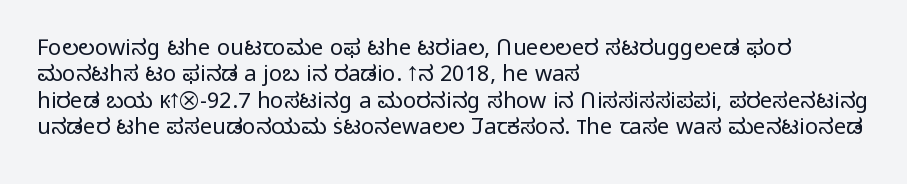
{"italic": "no", "bold": "no", "underline": "no", "align": "left", "line_spacing_ratio": 1.2, "letter_spacing": "normal", "letter_spacing_em": 0.0, "glyph_px": 22}
